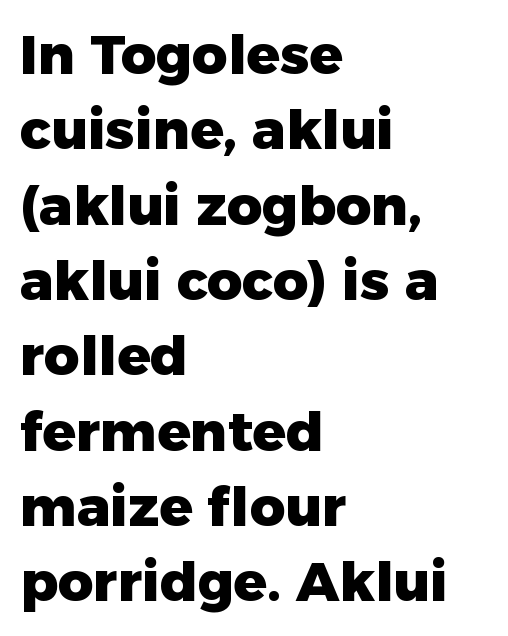
{"serif": "no", "italic": "no", "bold": "yes", "weight": "heavy", "width": "normal", "stroke_contrast": "low", "x_height": "medium", "monospaced": "no", "underline": "no", "align": "left", "line_spacing": "normal", "line_spacing_ratio": 1.37, "letter_spacing": "normal", "letter_spacing_em": 0.0, "glyph_px": 55}
